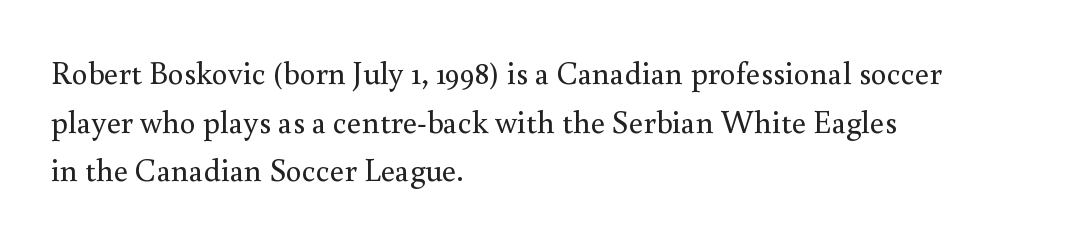
Q: Is the text bold? A: No.
Q: Is the text italic (slanted)? A: No, it is upright.
Q: Is the typeface a serif or a sans-serif typeface? A: Serif.
Q: Is the text underlined? A: No.
Q: How is the paragraph aligned? A: Left-aligned.
Q: Is the spacing between letters normal or unusually wide? A: Normal.
Q: Is the spacing between lines tight, normal or loose? A: Normal.
Q: Width (condensed, normal, or wide)? A: Normal.
Q: Stroke contrast? A: Medium.
Q: x-height? A: Small.
Q: Monospaced? A: No.
